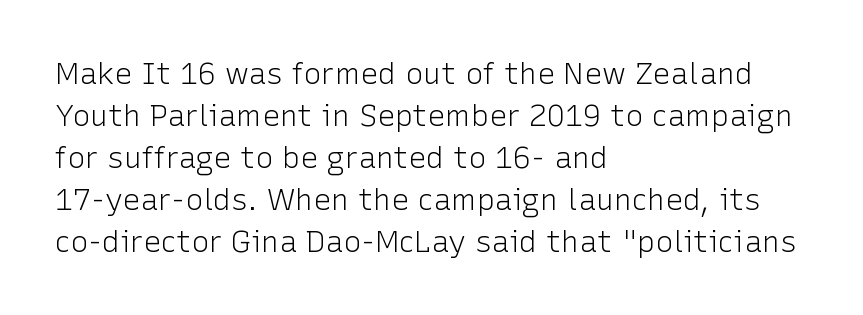
{"serif": "no", "italic": "no", "bold": "no", "weight": "light", "width": "normal", "stroke_contrast": "low", "x_height": "medium", "monospaced": "no", "underline": "no", "align": "left", "line_spacing": "normal", "line_spacing_ratio": 1.4, "letter_spacing": "normal", "letter_spacing_em": 0.0, "glyph_px": 30}
